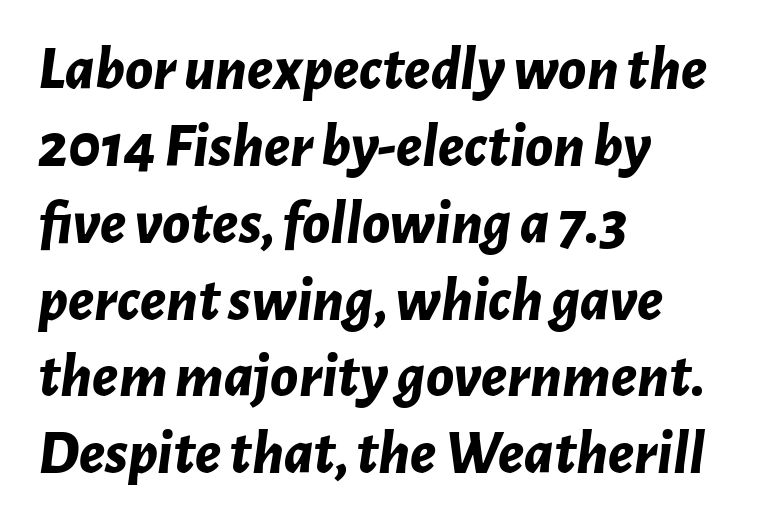
Q: Is the text bold? A: Yes.
Q: Is the text italic (slanted)? A: Yes, it leans right by about 7 degrees.
Q: Is the text underlined? A: No.
Q: How is the paragraph aligned? A: Left-aligned.
Q: Is the spacing between letters normal or unusually wide? A: Normal.
Q: Width (condensed, normal, or wide)? A: Normal.
Q: Stroke contrast? A: Low.
Q: x-height? A: Medium.
Q: Monospaced? A: No.
